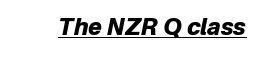
{"italic": "yes", "lean": "right", "slant_degrees": 12, "bold": "yes", "underline": "yes", "letter_spacing": "normal", "letter_spacing_em": 0.0, "glyph_px": 23}
